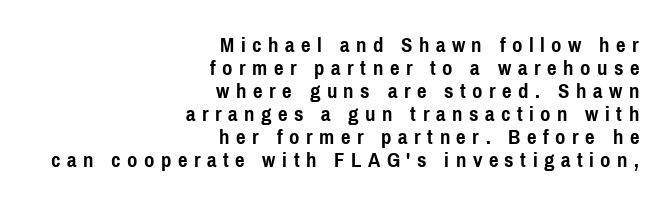
The block of text is dense from top to bottom, with scant space between rows. This is heavy type, rendered in bold. In terms of letterspacing, this is a distinctly airy, spread setting. The lettering stays uniformly vertical, giving the passage a roman look. Reading down the block, your eye finds every line finishing at a fixed right position.
